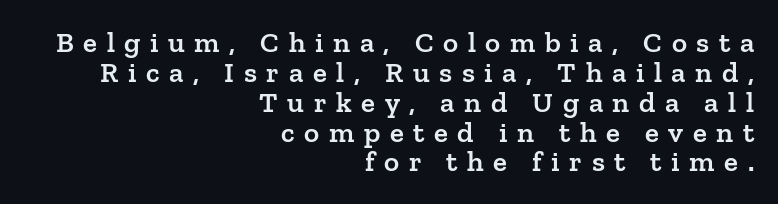
Q: Is the text bold? A: Semi-bold.
Q: Is the text italic (slanted)? A: No, it is upright.
Q: Is the typeface a serif or a sans-serif typeface? A: Serif.
Q: Is the text underlined? A: No.
Q: How is the paragraph aligned? A: Right-aligned.
Q: Is the spacing between letters normal or unusually wide? A: Unusually wide.
Q: Is the spacing between lines tight, normal or loose? A: Tight.
Q: Width (condensed, normal, or wide)? A: Normal.
Q: Stroke contrast? A: Low.
Q: x-height? A: Medium.
Q: Monospaced? A: No.
